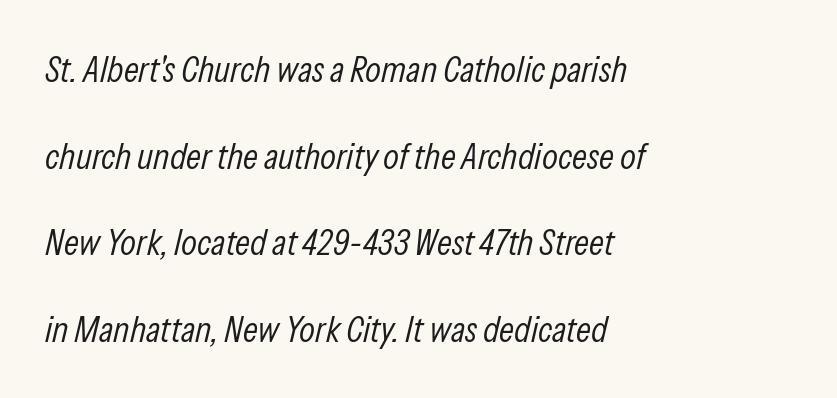
Q: Is the text bold? A: No.
Q: Is the text italic (slanted)? A: Yes, it leans right by about 13 degrees.
Q: Is the text underlined? A: No.
Q: How is the paragraph aligned? A: Left-aligned.
Q: Is the spacing between letters normal or unusually wide? A: Normal.
Q: Is the spacing between lines tight, normal or loose? A: Loose.
Q: Width (condensed, normal, or wide)? A: Condensed.
Q: Stroke contrast? A: Low.
Q: x-height? A: Medium.
Q: Monospaced? A: No.
